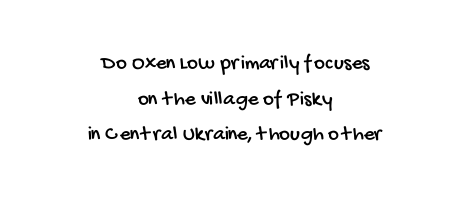
Reading down the column, the eye jumps a familiar distance to each next line. The specimen omits any rule beneath the text block's lines. Nobody touched the tracking dial on this one. Teacher's note: observe the equal gaps on both sides — that is centered alignment.
